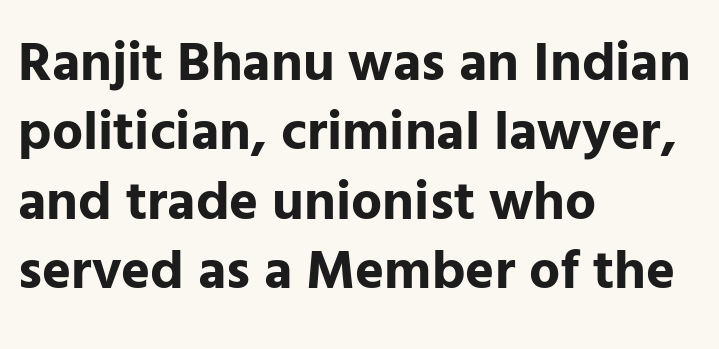
Is there much room between lines? A standard amount, neither cramped nor airy. Leftover space on each line is placed entirely after the last word. A typesetter would mark this as roman, not italic. Students, this is bold: see how much ink each stroke carries.
